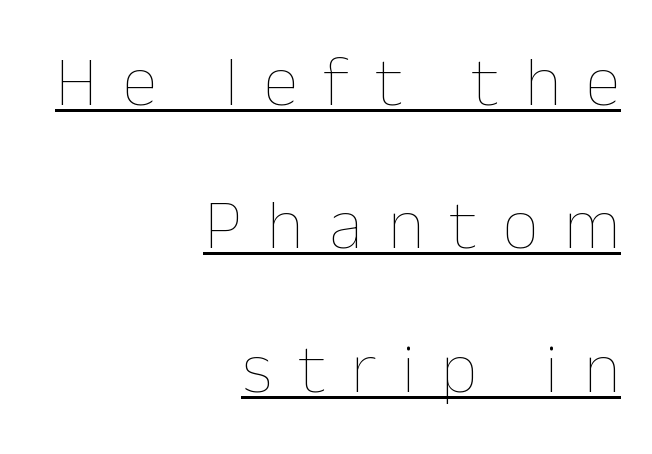
Q: Is the text bold? A: No.
Q: Is the text italic (slanted)? A: No, it is upright.
Q: Is the text underlined? A: Yes.
Q: How is the paragraph aligned? A: Right-aligned.
Q: Is the spacing between letters normal or unusually wide? A: Unusually wide.
Q: Is the spacing between lines tight, normal or loose? A: Loose.
Q: Width (condensed, normal, or wide)? A: Normal.
Q: Stroke contrast? A: Low.
Q: x-height? A: Medium.
Q: Monospaced? A: No.
